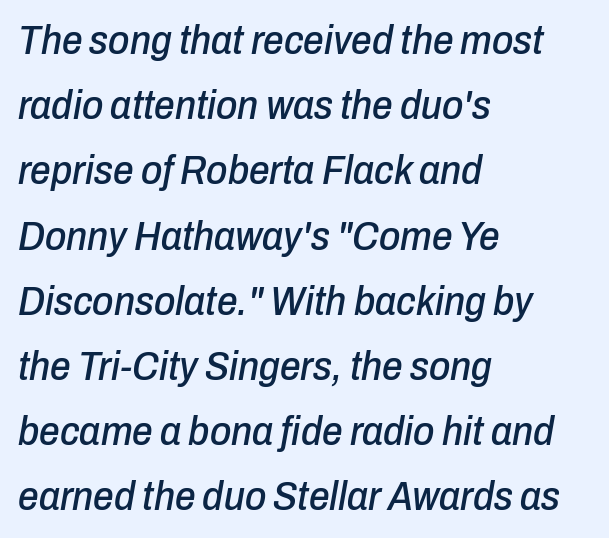
{"italic": "yes", "lean": "right", "slant_degrees": 10, "width": "condensed", "stroke_contrast": "low", "x_height": "medium", "monospaced": "no", "underline": "no", "align": "left", "line_spacing": "normal", "line_spacing_ratio": 1.59, "letter_spacing": "normal", "letter_spacing_em": 0.0, "glyph_px": 41}
